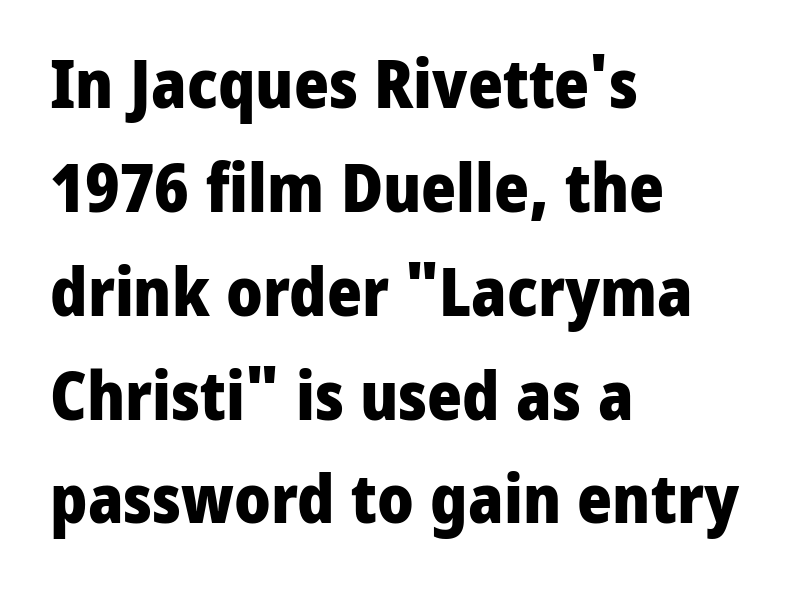
{"serif": "no", "italic": "no", "bold": "yes", "weight": "heavy", "width": "normal", "stroke_contrast": "low", "x_height": "medium", "monospaced": "no", "underline": "no", "align": "left", "line_spacing": "normal", "line_spacing_ratio": 1.55, "letter_spacing": "normal", "letter_spacing_em": 0.0, "glyph_px": 67}
